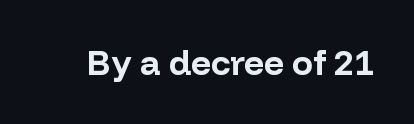
{"serif": "no", "italic": "no", "bold": "yes", "weight": "bold", "width": "normal", "stroke_contrast": "low", "x_height": "medium", "monospaced": "no", "underline": "no", "letter_spacing": "normal", "letter_spacing_em": 0.0, "glyph_px": 35}
